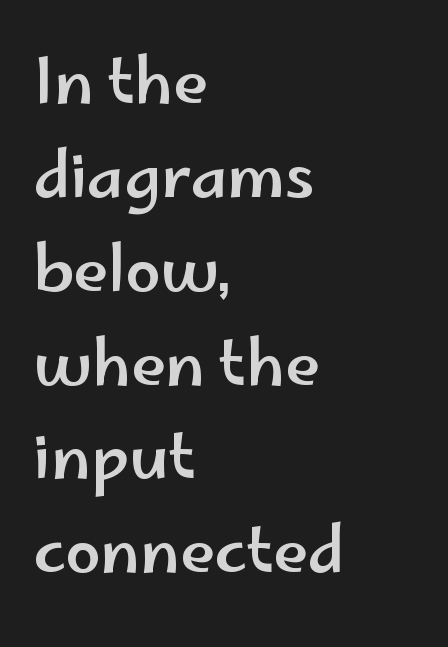
You could call the tracking neutral — neither tight nor loose. Each letter keeps its own natural width here, so spacing adapts to shape. A typesetter would label this face a sans. Typeset ragged right — the left edge is the straight one. The typography opts for an upright posture over an oblique one.
